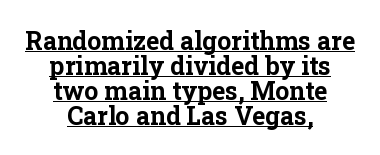
{"italic": "no", "bold": "yes", "underline": "yes", "align": "center", "line_spacing": "tight", "line_spacing_ratio": 1.0, "letter_spacing": "normal", "letter_spacing_em": 0.0, "glyph_px": 25}
